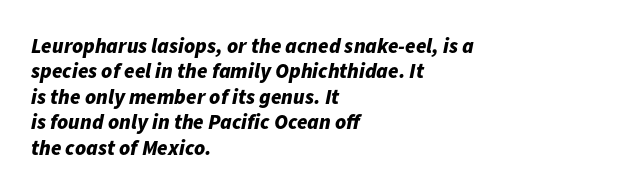
The image shows 21 px bold type, italic (leaning right); set left-aligned, line spacing 1.21x, normal letter spacing, not underlined.
